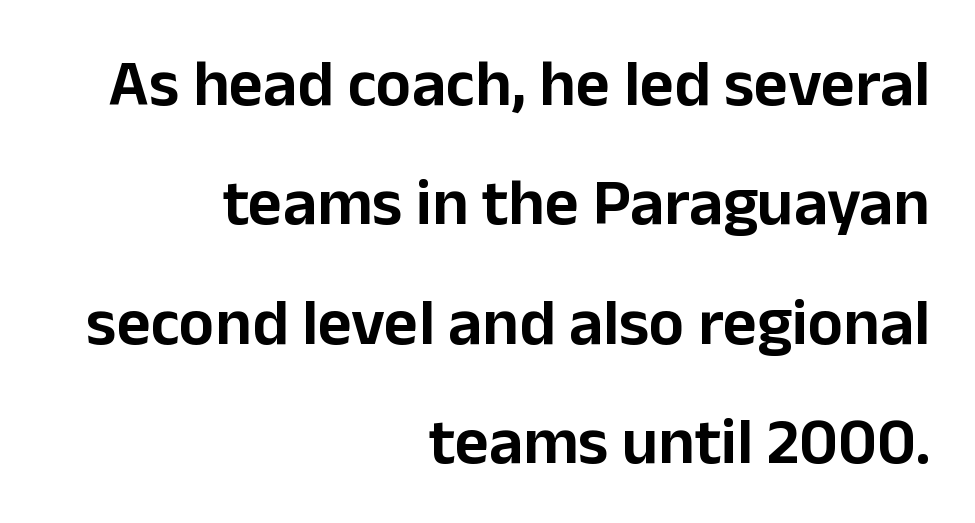
The rendering keeps characters at their native spacing. A sans-serif font was chosen for this passage. The typography opts for an upright posture over an oblique one. The rendering uses natural spacing where letterforms have individual widths.
